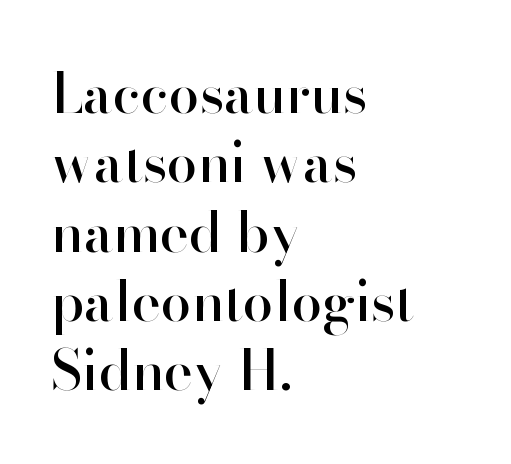
The image shows 55 px sans-serif type, upright; set left-aligned, normal line spacing (1.26x), normal letter spacing, not underlined; high stroke contrast and a small x-height.
